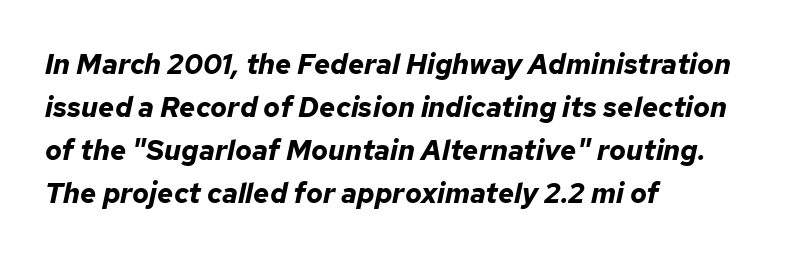
Q: Is the text bold? A: Yes.
Q: Is the text italic (slanted)? A: Yes, it leans right by about 12 degrees.
Q: Is the text underlined? A: No.
Q: How is the paragraph aligned? A: Left-aligned.
Q: Is the spacing between letters normal or unusually wide? A: Normal.
Q: Is the spacing between lines tight, normal or loose? A: Normal.
Q: Width (condensed, normal, or wide)? A: Normal.
Q: Stroke contrast? A: Low.
Q: x-height? A: Medium.
Q: Monospaced? A: No.
